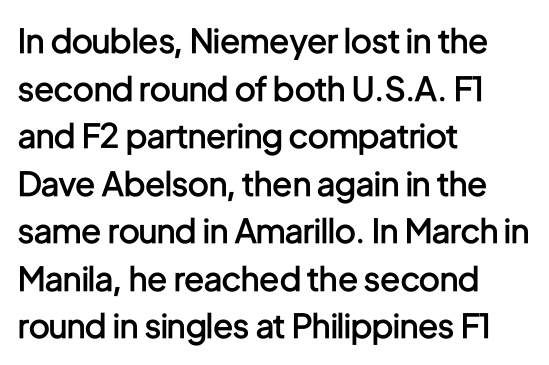
The image shows 33 px semibold, condensed sans-serif type, upright; set left-aligned, normal line spacing (1.44x), normal letter spacing, not underlined; low stroke contrast and a medium x-height.
